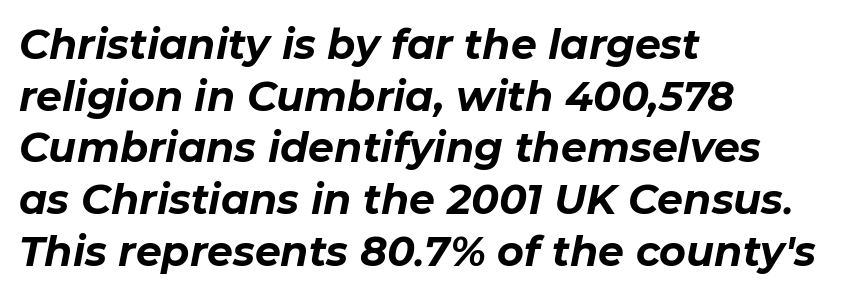
{"italic": "yes", "lean": "right", "slant_degrees": 11, "bold": "yes", "weight": "bold", "width": "normal", "stroke_contrast": "low", "x_height": "medium", "monospaced": "no", "underline": "no", "align": "left", "line_spacing": "normal", "line_spacing_ratio": 1.26, "letter_spacing": "normal", "letter_spacing_em": 0.0, "glyph_px": 41}
